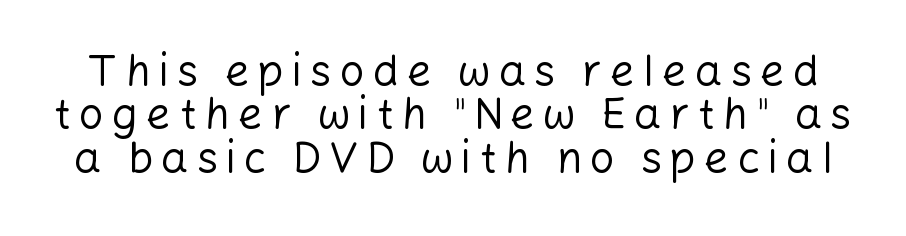
The image shows 43 px regular-weight sans-serif type, upright; set tight line spacing (1.01x), not underlined; low stroke contrast and a medium x-height.
